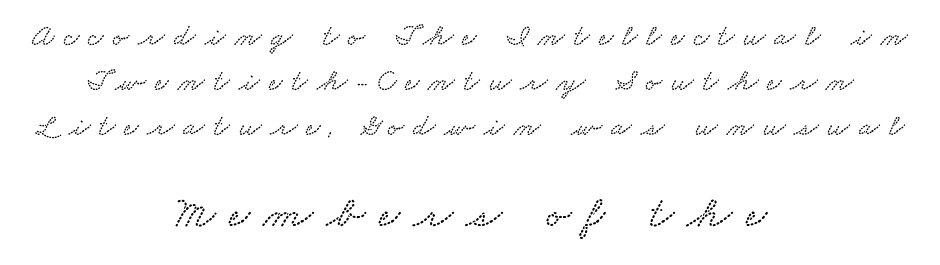
Q: Is the text underlined? A: No.
Q: How is the paragraph aligned? A: Centered.
Q: Is the spacing between letters normal or unusually wide? A: Unusually wide.
Q: Is the spacing between lines tight, normal or loose? A: Normal.
Q: Which block of text is set in a larger size, the first (top) or the second (bottom)? A: The second (bottom) one.
Q: Width (condensed, normal, or wide)? A: Wide.
Q: Stroke contrast? A: Low.
Q: x-height? A: Small.
Q: Monospaced? A: No.
